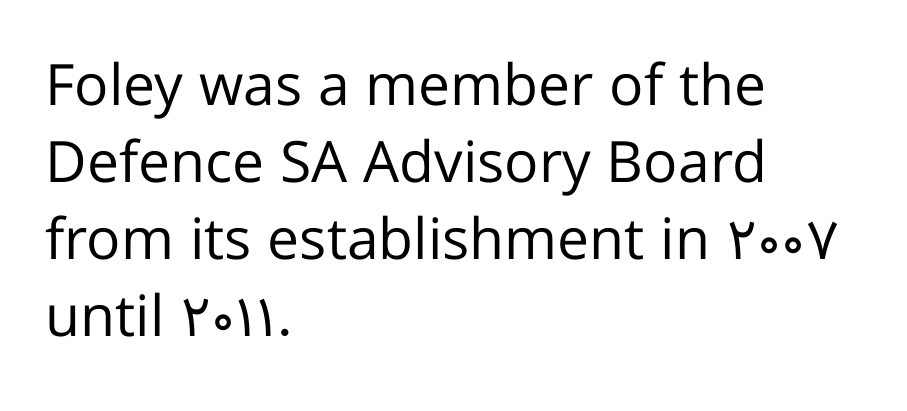
Q: Is the text bold? A: No.
Q: Is the text italic (slanted)? A: No, it is upright.
Q: Is the typeface a serif or a sans-serif typeface? A: Sans-serif.
Q: Is the text underlined? A: No.
Q: How is the paragraph aligned? A: Left-aligned.
Q: Is the spacing between letters normal or unusually wide? A: Normal.
Q: Is the spacing between lines tight, normal or loose? A: Normal.
Q: Width (condensed, normal, or wide)? A: Normal.
Q: Stroke contrast? A: Low.
Q: x-height? A: Medium.
Q: Monospaced? A: No.
